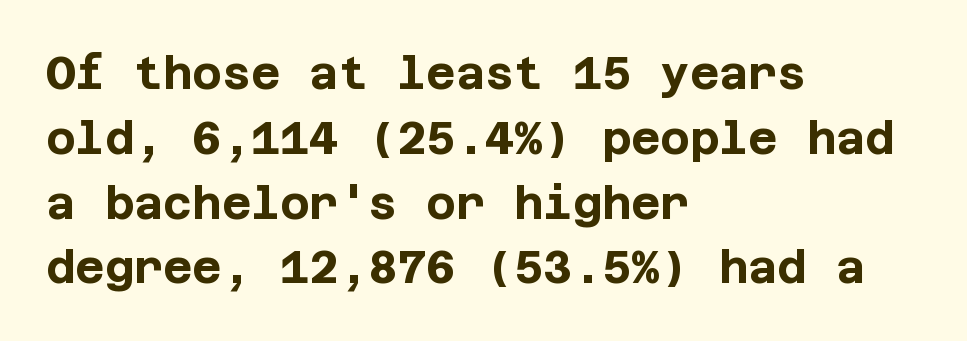
{"serif": "no", "italic": "no", "bold": "yes", "weight": "bold", "width": "normal", "stroke_contrast": "low", "x_height": "large", "underline": "no", "align": "left", "line_spacing": "normal", "line_spacing_ratio": 1.44, "letter_spacing": "normal", "letter_spacing_em": 0.0, "glyph_px": 45}
